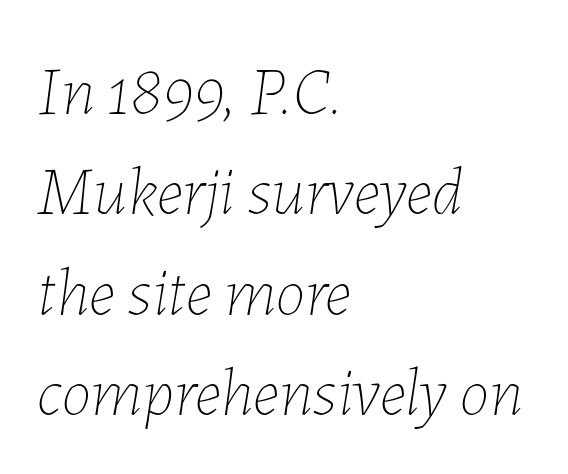
{"italic": "yes", "lean": "right", "slant_degrees": 7, "bold": "no", "weight": "thin", "width": "normal", "stroke_contrast": "low", "x_height": "medium", "monospaced": "no", "underline": "no", "align": "left", "line_spacing": "normal", "line_spacing_ratio": 1.5, "letter_spacing": "normal", "letter_spacing_em": 0.0, "glyph_px": 67}
